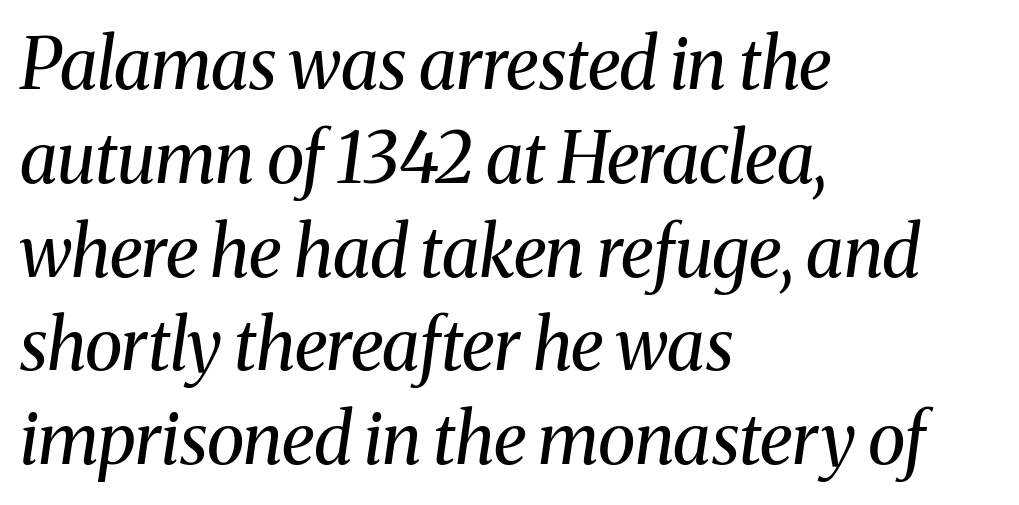
The image shows 70 px regular-weight serif type, italic (leaning right); set left-aligned, normal line spacing (1.34x), normal letter spacing, not underlined; medium stroke contrast and a medium x-height.
